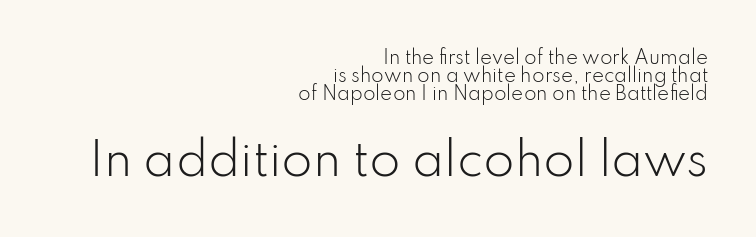
The image shows 45 px light sans-serif type, upright; set right-aligned, tight line spacing (0.99x), normal letter spacing, not underlined; the second (bottom) block is 2.5x larger; low stroke contrast and a small x-height.
